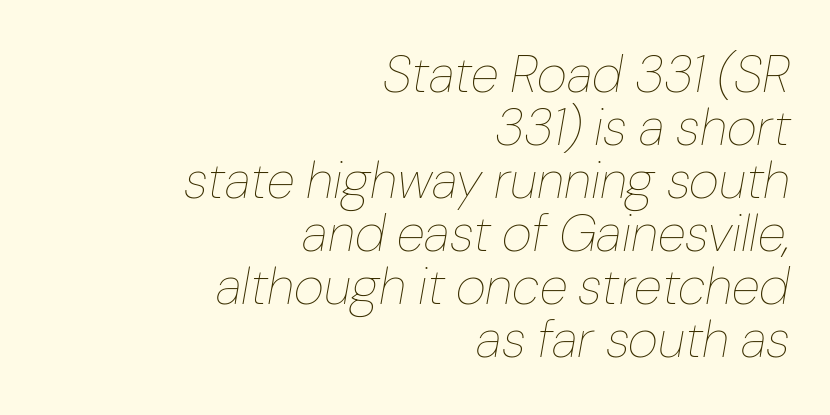
The image shows 52 px thin type, italic (leaning right); set right-aligned, tight line spacing (1.02x), normal letter spacing, not underlined; low stroke contrast and a medium x-height.
